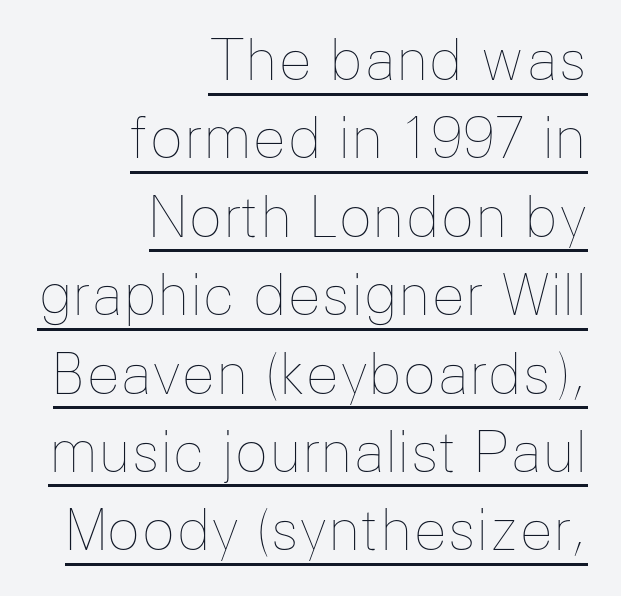
Varying glyph widths throughout — classic text-font behaviour. Reading down the block, your eye finds every line finishing at a fixed right position. Each stroke keeps to a modest, everyday thickness or less. This sample carries an underscore along the baseline area. Each word holds together tightly as a unit, with standard inter-letter gaps. One glance says typical: line gaps are just what's usual.
